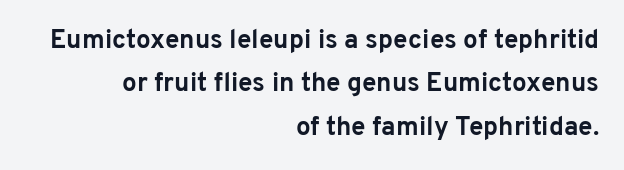
All the whitespace from short lines collects on the left. How are the letters spaced? Ordinarily, with no added tracking. This sample uses an upright cut, with every glyph sitting square on the baseline. Notice how descenders clear the ascenders below comfortably — that's standard leading. Look at the stroke-to-counter ratio: heavy, a bold. Words float on clear page, feet unadorned.
